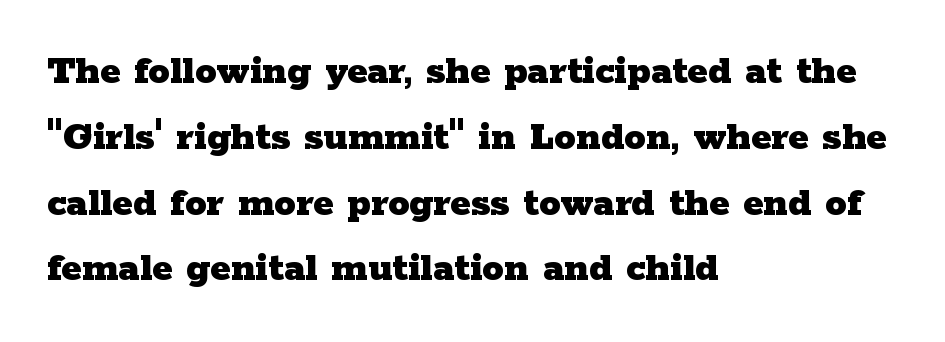
{"serif": "yes", "italic": "no", "bold": "yes", "weight": "heavy", "width": "wide", "stroke_contrast": "low", "x_height": "medium", "monospaced": "no", "underline": "no", "align": "left", "line_spacing": "normal", "line_spacing_ratio": 1.53, "letter_spacing": "normal", "letter_spacing_em": 0.0, "glyph_px": 43}
